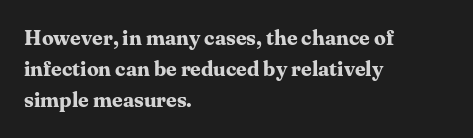
Q: Is the text bold? A: Yes.
Q: Is the text italic (slanted)? A: No, it is upright.
Q: Is the text underlined? A: No.
Q: How is the paragraph aligned? A: Left-aligned.
Q: Is the spacing between letters normal or unusually wide? A: Normal.
Q: Is the spacing between lines tight, normal or loose? A: Normal.
